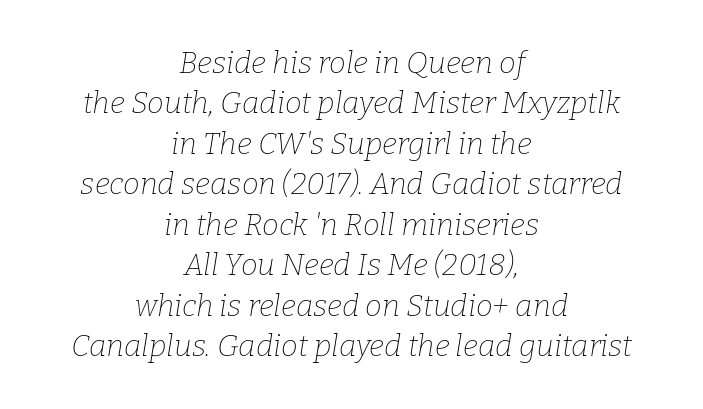
Q: Is the text bold? A: No.
Q: Is the text italic (slanted)? A: Yes, it leans right by about 9 degrees.
Q: Is the typeface a serif or a sans-serif typeface? A: Serif.
Q: Is the text underlined? A: No.
Q: How is the paragraph aligned? A: Centered.
Q: Is the spacing between letters normal or unusually wide? A: Normal.
Q: Is the spacing between lines tight, normal or loose? A: Normal.
Q: Width (condensed, normal, or wide)? A: Normal.
Q: Stroke contrast? A: Low.
Q: x-height? A: Medium.
Q: Monospaced? A: No.
